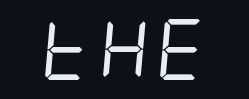
The letterforms sit at book weight or below. Beneath every word, the page is bare. Spacing between characters is what you'd get straight out of the box. I'd call this a sans setting — the letters go barefoot.
